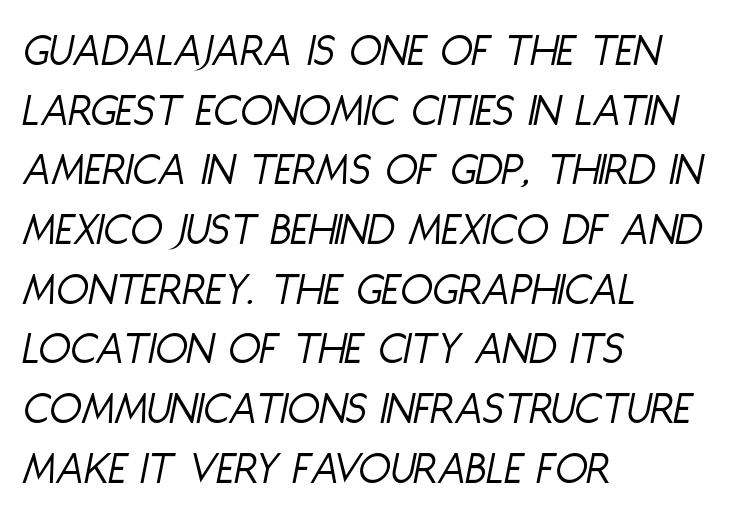
Q: Is the text bold? A: No.
Q: Is the text italic (slanted)? A: Yes, it leans right by about 11 degrees.
Q: Is the text underlined? A: No.
Q: How is the paragraph aligned? A: Left-aligned.
Q: Is the spacing between letters normal or unusually wide? A: Normal.
Q: Is the spacing between lines tight, normal or loose? A: Normal.
Q: Width (condensed, normal, or wide)? A: Condensed.
Q: Stroke contrast? A: Low.
Q: x-height? A: Large.
Q: Monospaced? A: No.
